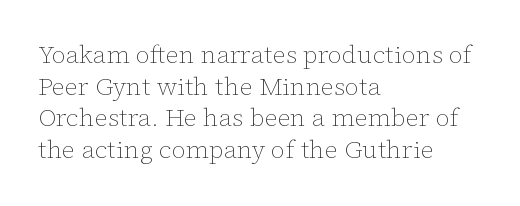
Q: Is the text bold? A: No.
Q: Is the text italic (slanted)? A: No, it is upright.
Q: Is the text underlined? A: No.
Q: How is the paragraph aligned? A: Left-aligned.
Q: Is the spacing between letters normal or unusually wide? A: Normal.
Q: Is the spacing between lines tight, normal or loose? A: Normal.
